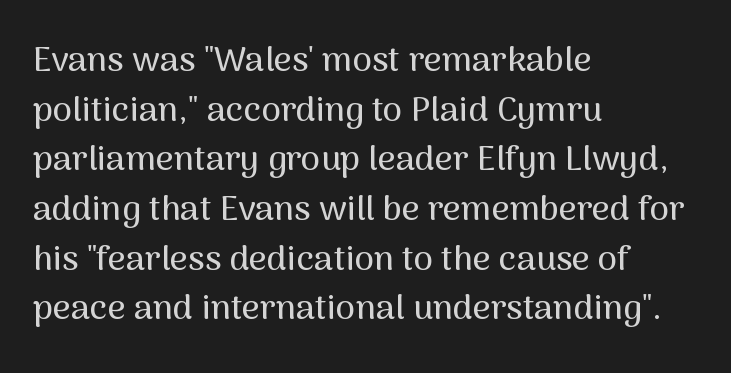
The rendering shows plain stroke endings on the letterforms — a sans-serif design. Students, observe: this is what conventionally led text looks like. Posture: vertical. The baseline area is clear. Looks like regular typesetting: each glyph gets only the width it needs. Typeset ragged right — the left edge is the straight one.
